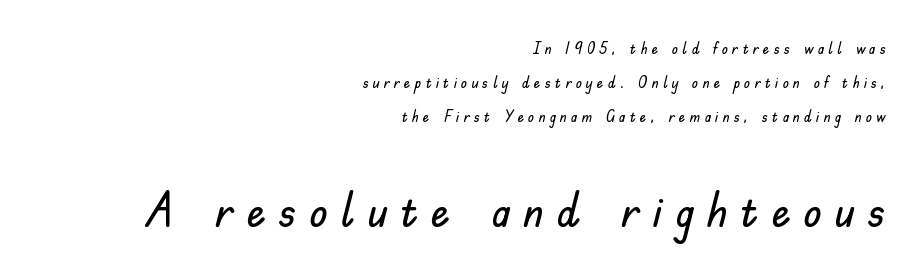
Q: Is the text italic (slanted)? A: Yes.
Q: Is the typeface a serif or a sans-serif typeface? A: Sans-serif.
Q: Is the text underlined? A: No.
Q: How is the paragraph aligned? A: Right-aligned.
Q: Is the spacing between letters normal or unusually wide? A: Unusually wide.
Q: Is the spacing between lines tight, normal or loose? A: Loose.
Q: Which block of text is set in a larger size, the first (top) or the second (bottom)? A: The second (bottom) one.
Q: Width (condensed, normal, or wide)? A: Normal.
Q: Stroke contrast? A: Low.
Q: x-height? A: Small.
Q: Monospaced? A: No.
